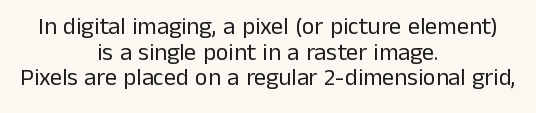
The rendering positions every line midway between the sides. Weight: regular or lighter. You could barely slide anything between these rows. Words appear dense and cohesive because spacing is normal. The letters stand straight up with perfectly vertical stems. The gap between lines stays unmarked.
